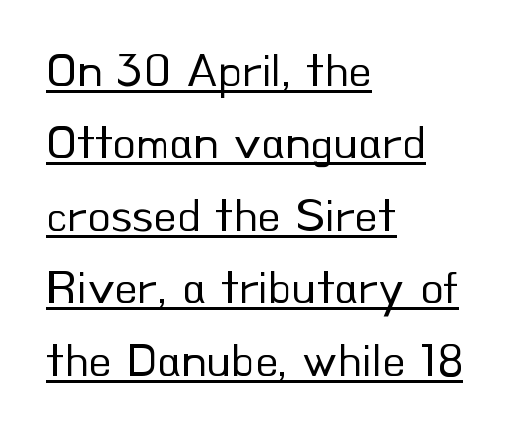
The image shows 48 px regular-weight sans-serif type, upright; set left-aligned, normal line spacing (1.51x), normal letter spacing, underlined; low stroke contrast and a small x-height.
